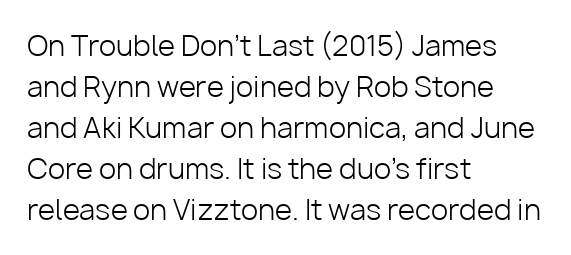
Q: Is the text bold? A: No.
Q: Is the text italic (slanted)? A: No, it is upright.
Q: Is the typeface a serif or a sans-serif typeface? A: Sans-serif.
Q: Is the text underlined? A: No.
Q: How is the paragraph aligned? A: Left-aligned.
Q: Is the spacing between letters normal or unusually wide? A: Normal.
Q: Is the spacing between lines tight, normal or loose? A: Normal.
Q: Width (condensed, normal, or wide)? A: Normal.
Q: Stroke contrast? A: Low.
Q: x-height? A: Medium.
Q: Monospaced? A: No.
